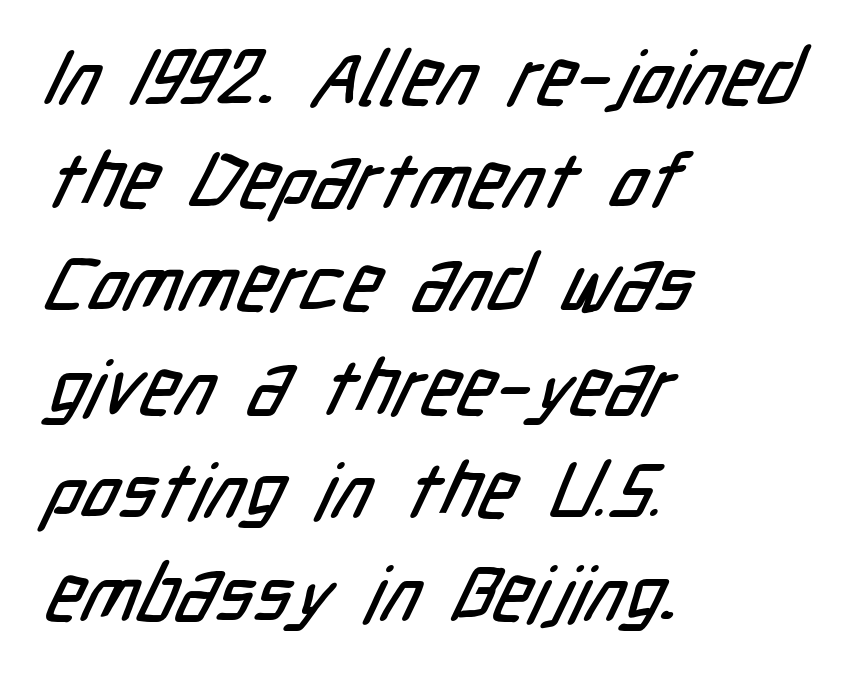
Q: Is the typeface a serif or a sans-serif typeface? A: Sans-serif.
Q: Is the text underlined? A: No.
Q: How is the paragraph aligned? A: Left-aligned.
Q: Is the spacing between letters normal or unusually wide? A: Normal.
Q: Is the spacing between lines tight, normal or loose? A: Normal.
Q: Width (condensed, normal, or wide)? A: Condensed.
Q: Stroke contrast? A: Low.
Q: x-height? A: Medium.
Q: Monospaced? A: No.
